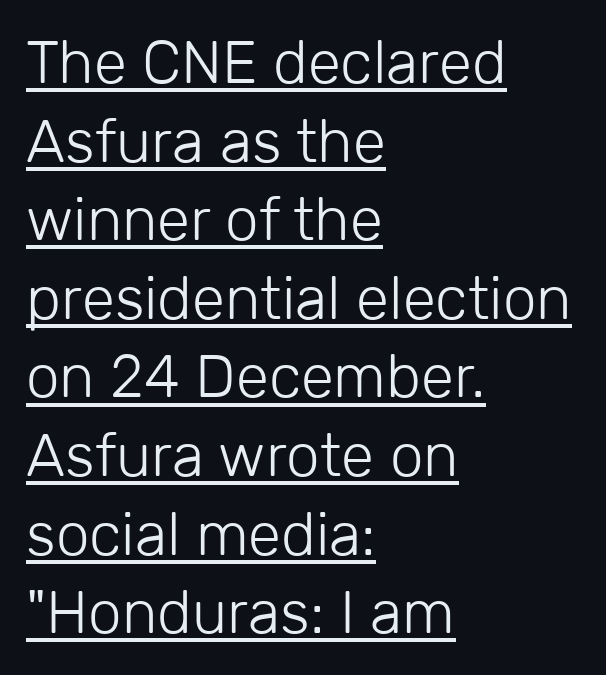
{"serif": "no", "italic": "no", "bold": "no", "weight": "light", "width": "normal", "stroke_contrast": "low", "x_height": "medium", "monospaced": "no", "underline": "yes", "align": "left", "line_spacing": "normal", "line_spacing_ratio": 1.31, "letter_spacing": "normal", "letter_spacing_em": 0.0, "glyph_px": 60}
